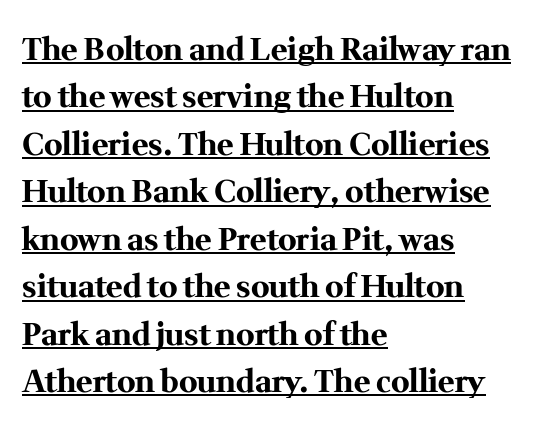
{"serif": "yes", "italic": "no", "bold": "yes", "weight": "bold", "width": "normal", "stroke_contrast": "medium", "x_height": "medium", "monospaced": "no", "underline": "yes", "align": "left", "line_spacing": "normal", "line_spacing_ratio": 1.53, "letter_spacing": "normal", "letter_spacing_em": 0.0, "glyph_px": 31}
